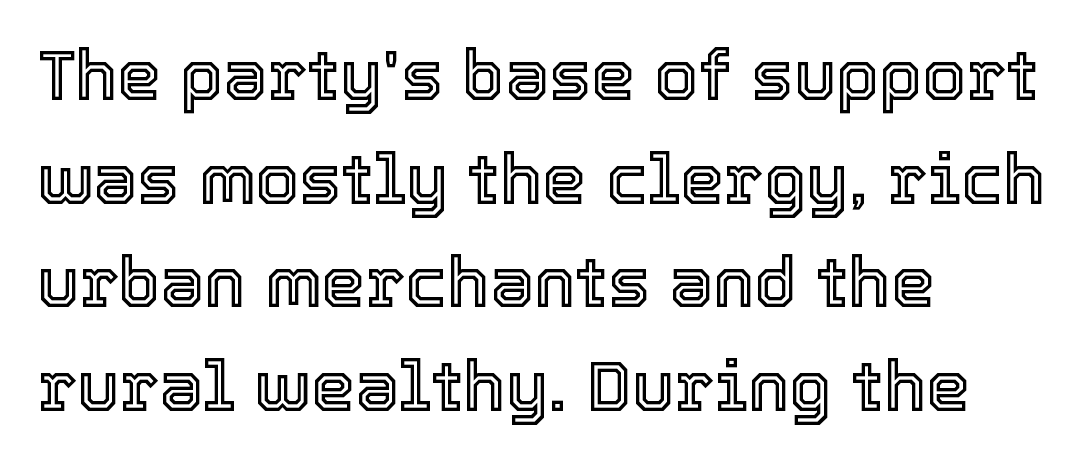
Q: Is the text italic (slanted)? A: No, it is upright.
Q: Is the text underlined? A: No.
Q: How is the paragraph aligned? A: Left-aligned.
Q: Is the spacing between letters normal or unusually wide? A: Normal.
Q: Is the spacing between lines tight, normal or loose? A: Normal.
Q: Width (condensed, normal, or wide)? A: Normal.
Q: x-height? A: Medium.
Q: Monospaced? A: No.
